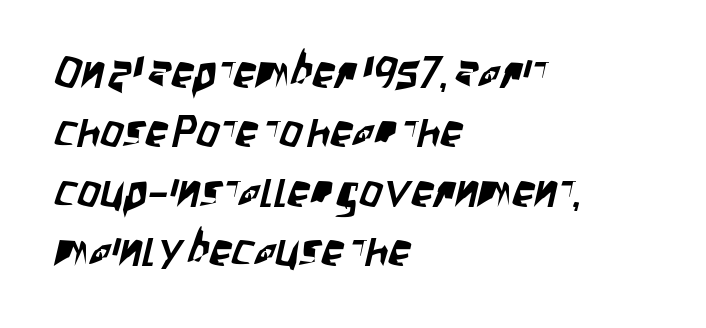
Q: Is the typeface a serif or a sans-serif typeface? A: Sans-serif.
Q: Is the text underlined? A: No.
Q: How is the paragraph aligned? A: Left-aligned.
Q: Is the spacing between letters normal or unusually wide? A: Normal.
Q: Is the spacing between lines tight, normal or loose? A: Normal.
Q: Width (condensed, normal, or wide)? A: Condensed.
Q: Stroke contrast? A: Low.
Q: x-height? A: Large.
Q: Monospaced? A: No.
